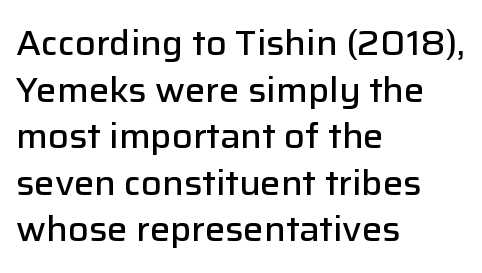
Q: Is the text bold? A: Semi-bold.
Q: Is the text italic (slanted)? A: No, it is upright.
Q: Is the typeface a serif or a sans-serif typeface? A: Sans-serif.
Q: Is the text underlined? A: No.
Q: How is the paragraph aligned? A: Left-aligned.
Q: Is the spacing between letters normal or unusually wide? A: Normal.
Q: Is the spacing between lines tight, normal or loose? A: Normal.
Q: Width (condensed, normal, or wide)? A: Normal.
Q: Stroke contrast? A: Low.
Q: x-height? A: Medium.
Q: Monospaced? A: No.
